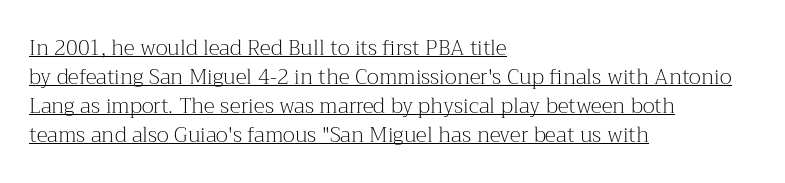
The image shows 21 px text type, upright; set left-aligned, normal line spacing (1.38x), normal letter spacing, underlined.
